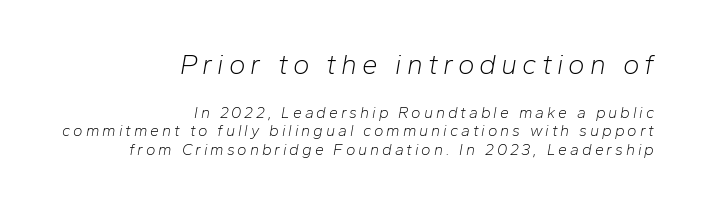
The image shows 28 px light type, italic (leaning right); set right-aligned, line spacing 1.16x, not underlined; the first (top) block is 1.75x larger; low stroke contrast and a medium x-height.
